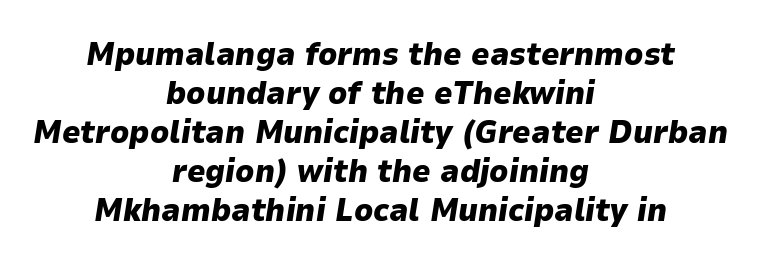
Compared with an ordinary text face, these strokes are far heavier — a full bold. Varying glyph widths throughout — classic text-font behaviour. What stands out about the letter spacing? Nothing — it is the standard amount. This sample uses an oblique cut, with every glyph tilted off the vertical. The zone under the glyphs is completely vacant.
